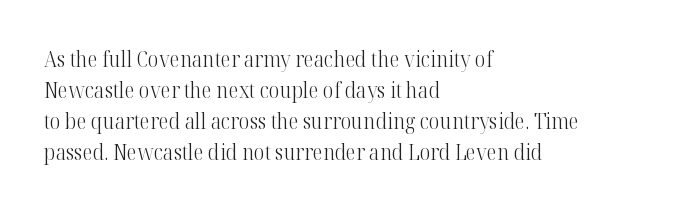
The image shows 21 px text type, upright; set left-aligned, normal line spacing (1.48x), normal letter spacing, not underlined.
